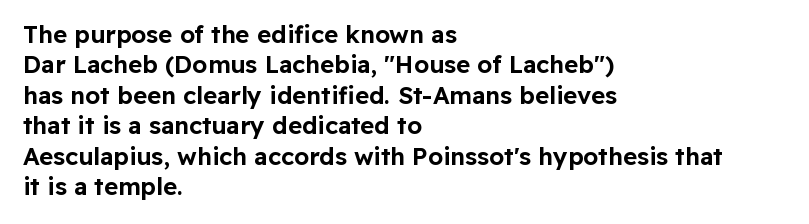
Q: Is the text italic (slanted)? A: No, it is upright.
Q: Is the text underlined? A: No.
Q: How is the paragraph aligned? A: Left-aligned.
Q: Is the spacing between letters normal or unusually wide? A: Normal.
Q: Is the spacing between lines tight, normal or loose? A: Normal.
